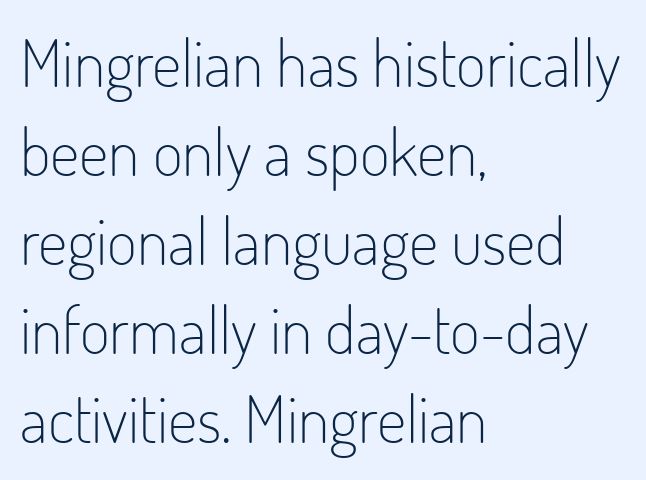
Q: Is the text bold? A: No.
Q: Is the text italic (slanted)? A: No, it is upright.
Q: Is the typeface a serif or a sans-serif typeface? A: Sans-serif.
Q: Is the text underlined? A: No.
Q: How is the paragraph aligned? A: Left-aligned.
Q: Is the spacing between letters normal or unusually wide? A: Normal.
Q: Is the spacing between lines tight, normal or loose? A: Normal.
Q: Width (condensed, normal, or wide)? A: Condensed.
Q: Stroke contrast? A: Low.
Q: x-height? A: Small.
Q: Monospaced? A: No.
